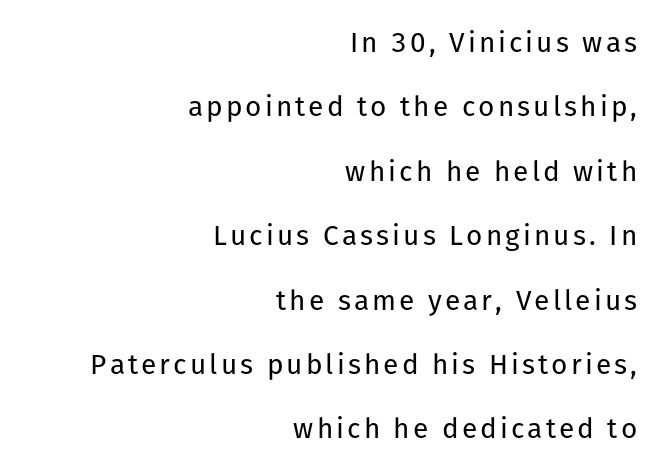
The image shows 28 px regular-weight sans-serif type, upright; set right-aligned, loose line spacing (2.3x), not underlined; low stroke contrast and a medium x-height.
